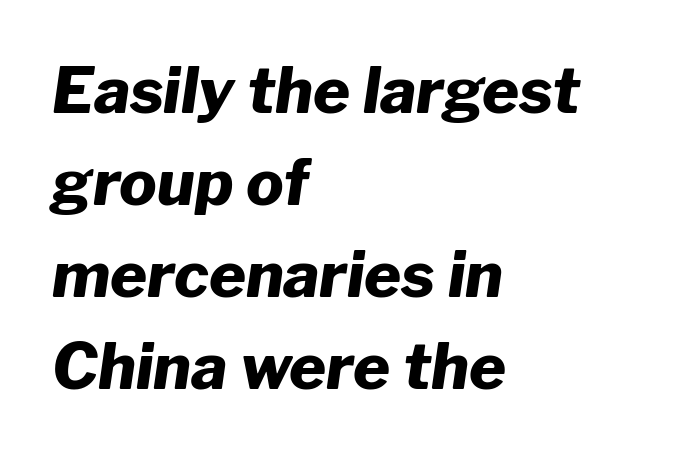
The image shows 63 px heavy type, italic (leaning right); set left-aligned, normal line spacing (1.46x), normal letter spacing, not underlined; low stroke contrast and a medium x-height.
